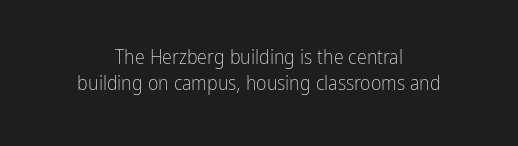
{"italic": "no", "bold": "no", "underline": "no", "align": "center", "line_spacing": "normal", "line_spacing_ratio": 1.28, "letter_spacing": "normal", "letter_spacing_em": 0.0, "glyph_px": 20}
